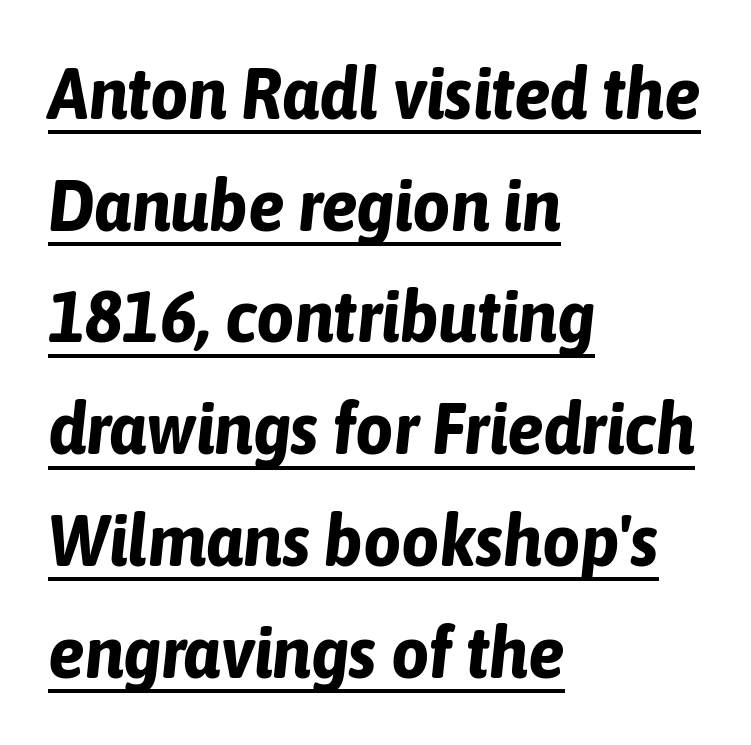
The glyphs have the mass of a bold cut. Baseline-to-baseline distance is the conventional proportion of letter height. Has an underline been added? It has. How are the letters spaced? Ordinarily, with no added tracking. Horizontal alignment here is leftward, the default for most running prose. The letters advance in unequal steps, a hallmark of proportional type.
